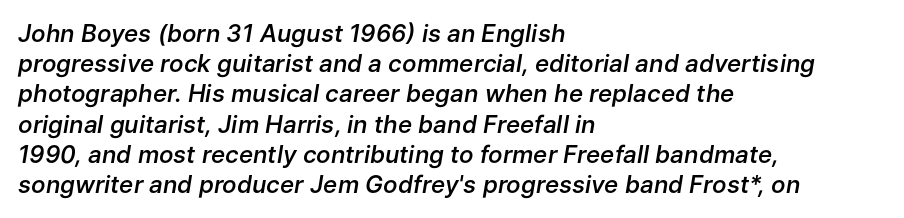
{"italic": "yes", "lean": "right", "slant_degrees": 9, "bold": "semi", "underline": "no", "align": "left", "line_spacing": "normal", "line_spacing_ratio": 1.26, "letter_spacing": "normal", "letter_spacing_em": 0.0, "glyph_px": 24}
